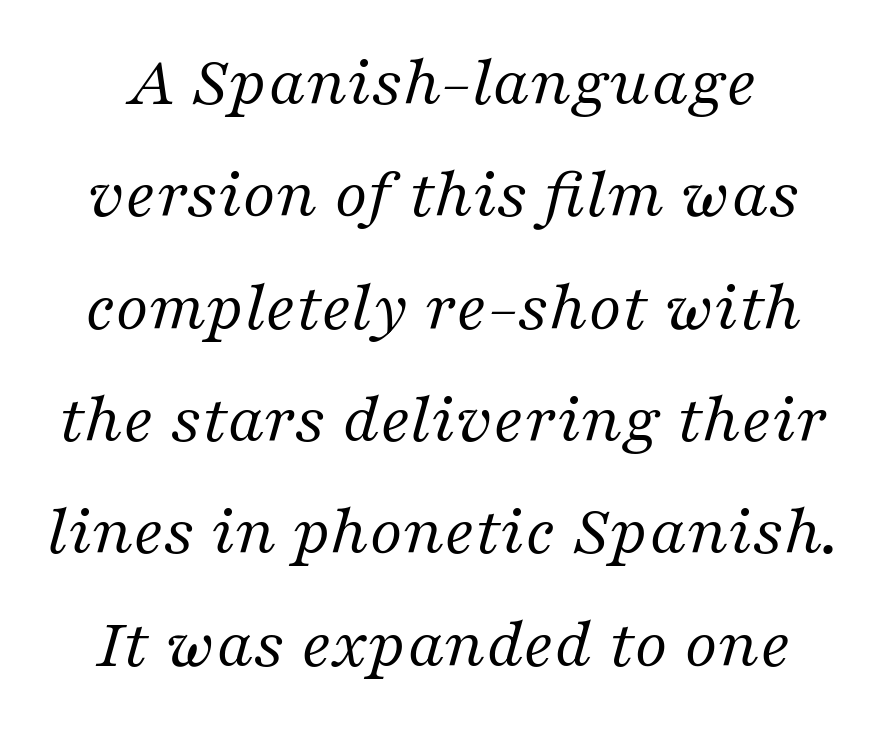
No letter is thick-stroked: the sample isn't bold. Leading matches the norm, producing a regular column. Quick note: italic. You could not count columns in this text — the font is proportionally spaced. This is serif lettering, the kind often seen in printed books.
